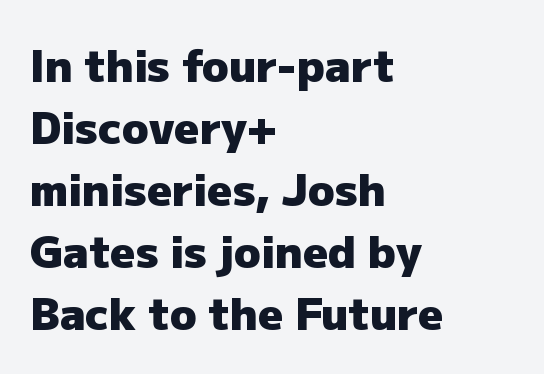
Q: Is the text bold? A: Yes.
Q: Is the text italic (slanted)? A: No, it is upright.
Q: Is the typeface a serif or a sans-serif typeface? A: Sans-serif.
Q: Is the text underlined? A: No.
Q: How is the paragraph aligned? A: Left-aligned.
Q: Is the spacing between letters normal or unusually wide? A: Normal.
Q: Is the spacing between lines tight, normal or loose? A: Normal.
Q: Width (condensed, normal, or wide)? A: Normal.
Q: Stroke contrast? A: Low.
Q: x-height? A: Medium.
Q: Monospaced? A: No.
